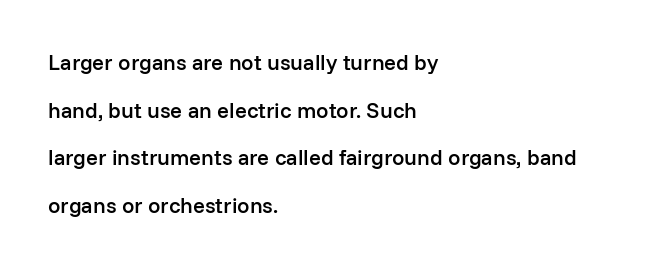
Decoration check: the copy has no underline. Is there any slant? The stems are plumb. Compared with a centered layout, this one pins lines to the left instead. Typesetter's note: demi weight, one step under bold.
